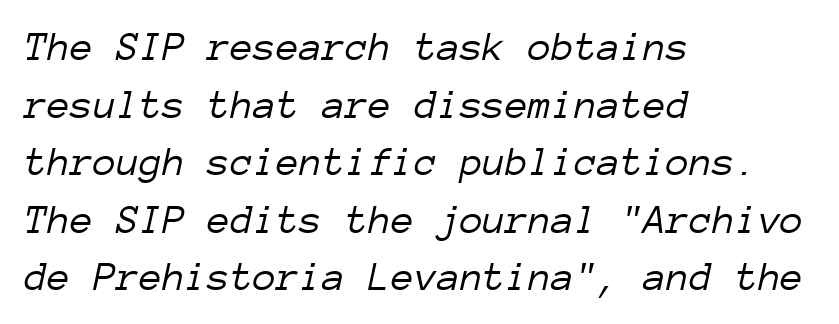
This sample uses plain, unmodified letter spacing. The rendering uses typewriter-style spacing with identical character cells. Compared with ordinary roman type, these characters are visibly tilted. The setting favours the left margin, as ordinary paragraphs usually do.
